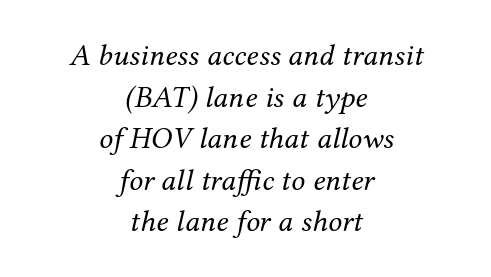
Q: Is the text bold? A: No.
Q: Is the text italic (slanted)? A: Yes, it leans right by about 12 degrees.
Q: Is the typeface a serif or a sans-serif typeface? A: Serif.
Q: Is the text underlined? A: No.
Q: How is the paragraph aligned? A: Centered.
Q: Is the spacing between letters normal or unusually wide? A: Normal.
Q: Is the spacing between lines tight, normal or loose? A: Normal.
Q: Width (condensed, normal, or wide)? A: Normal.
Q: Stroke contrast? A: Medium.
Q: x-height? A: Medium.
Q: Monospaced? A: No.
